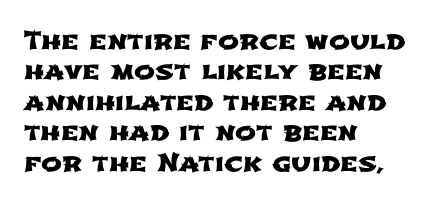
Q: Is the text underlined? A: No.
Q: How is the paragraph aligned? A: Left-aligned.
Q: Is the spacing between letters normal or unusually wide? A: Normal.
